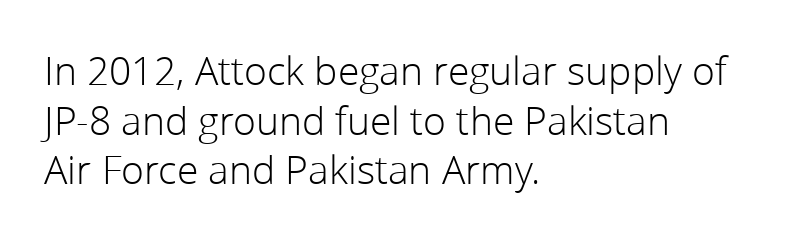
{"serif": "no", "italic": "no", "bold": "no", "weight": "light", "width": "normal", "stroke_contrast": "low", "x_height": "medium", "monospaced": "no", "underline": "no", "align": "left", "line_spacing": "normal", "line_spacing_ratio": 1.27, "letter_spacing": "normal", "letter_spacing_em": 0.0, "glyph_px": 39}
